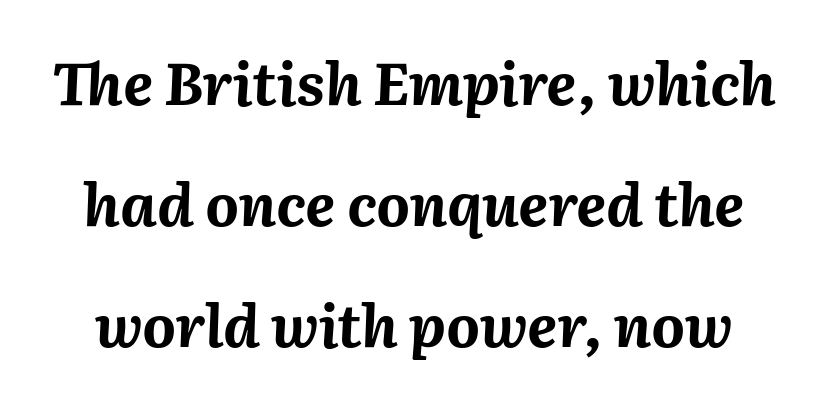
The zone under the glyphs is completely vacant. Vertical spacing — loose. Would a proofreader flag this as italicized? Yes. Notice how thick the strokes are: this is what a full bold looks like. The passage shown is typed in a proportional face where columns would drift. The face used here is rendered with its standard letterfit.
